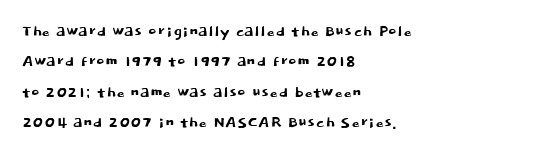
Characters follow at the spacing the type designer built in. The line-height multiplier appears to be the usual default. Just letters on the line, the space beneath them empty. It's the straight-up-and-down kind of type. Each line starts at the same left margin while the right side varies.
